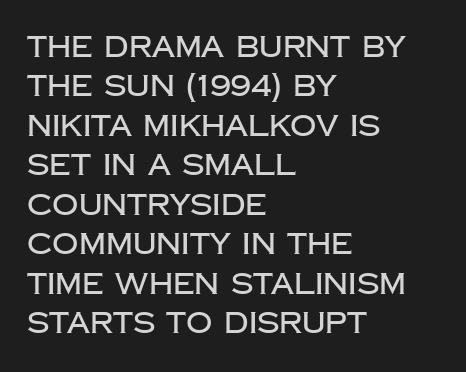
Q: Is the text italic (slanted)? A: No, it is upright.
Q: Is the typeface a serif or a sans-serif typeface? A: Sans-serif.
Q: Is the text underlined? A: No.
Q: How is the paragraph aligned? A: Left-aligned.
Q: Is the spacing between letters normal or unusually wide? A: Normal.
Q: Is the spacing between lines tight, normal or loose? A: Normal.
Q: Width (condensed, normal, or wide)? A: Normal.
Q: Stroke contrast? A: Low.
Q: x-height? A: Large.
Q: Monospaced? A: No.
